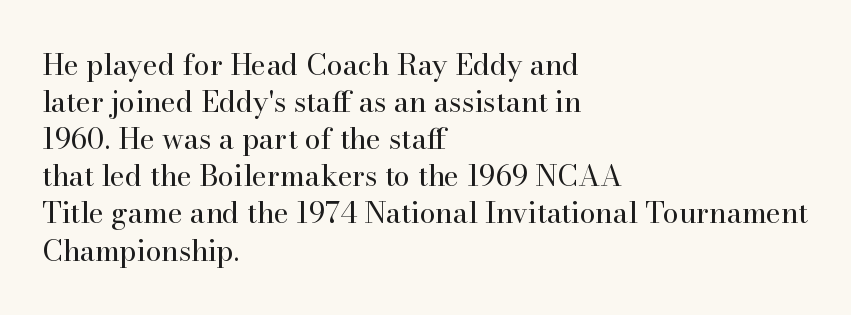
{"serif": "yes", "italic": "no", "bold": "no", "weight": "regular", "width": "normal", "stroke_contrast": "high", "x_height": "small", "monospaced": "no", "underline": "no", "align": "left", "line_spacing": "normal", "line_spacing_ratio": 1.28, "letter_spacing": "normal", "letter_spacing_em": 0.0, "glyph_px": 29}
